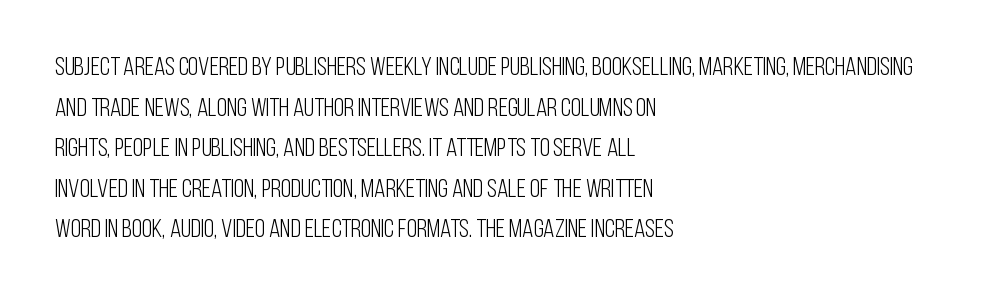
The image shows 26 px text type, upright; set left-aligned, normal line spacing (1.56x), normal letter spacing, not underlined.
